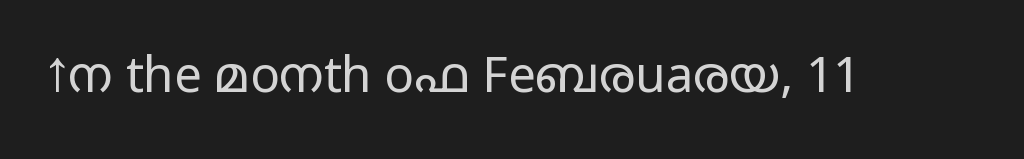
The image shows 49 px light, wide sans-serif type, upright; set normal letter spacing, not underlined; low stroke contrast and a medium x-height.
